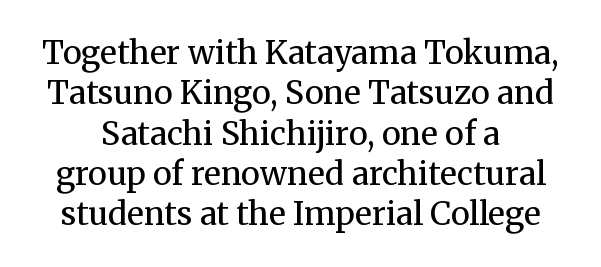
{"serif": "yes", "italic": "no", "bold": "no", "weight": "regular", "width": "normal", "stroke_contrast": "medium", "x_height": "medium", "monospaced": "no", "underline": "no", "line_spacing": "normal", "line_spacing_ratio": 1.26, "letter_spacing": "normal", "letter_spacing_em": 0.0, "glyph_px": 32}
